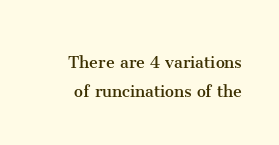
{"italic": "no", "bold": "no", "underline": "no", "align": "right", "line_spacing": "normal", "line_spacing_ratio": 1.43, "letter_spacing": "normal", "letter_spacing_em": 0.0, "glyph_px": 20}
